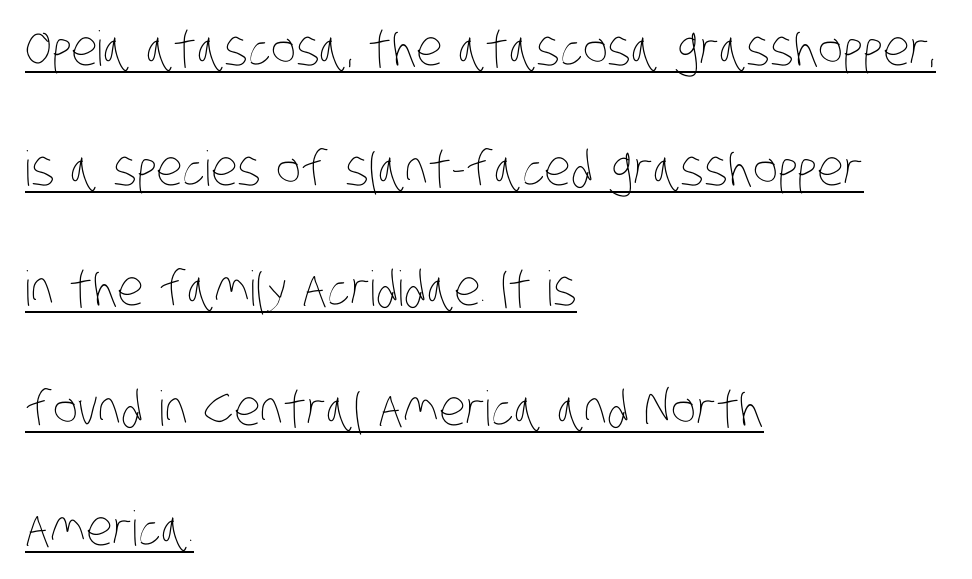
The image shows 48 px thin, condensed type; set left-aligned, loose line spacing (2.5x), normal letter spacing, underlined; low stroke contrast and a large x-height.
